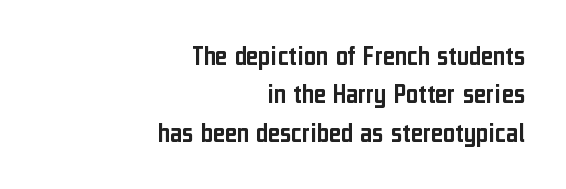
Q: Is the text italic (slanted)? A: No, it is upright.
Q: Is the typeface a serif or a sans-serif typeface? A: Sans-serif.
Q: Is the text underlined? A: No.
Q: How is the paragraph aligned? A: Right-aligned.
Q: Is the spacing between letters normal or unusually wide? A: Normal.
Q: Is the spacing between lines tight, normal or loose? A: Normal.
Q: Width (condensed, normal, or wide)? A: Condensed.
Q: Stroke contrast? A: Low.
Q: x-height? A: Medium.
Q: Monospaced? A: No.
